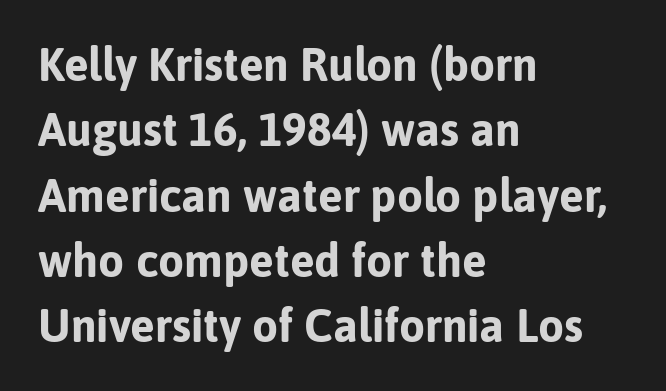
{"serif": "no", "italic": "no", "bold": "yes", "weight": "bold", "width": "normal", "stroke_contrast": "low", "x_height": "medium", "monospaced": "no", "underline": "no", "align": "left", "line_spacing": "normal", "line_spacing_ratio": 1.42, "letter_spacing": "normal", "letter_spacing_em": 0.0, "glyph_px": 46}
